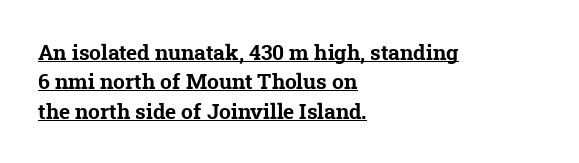
The image shows 21 px bold type; set left-aligned, normal line spacing (1.4x), normal letter spacing, underlined.
